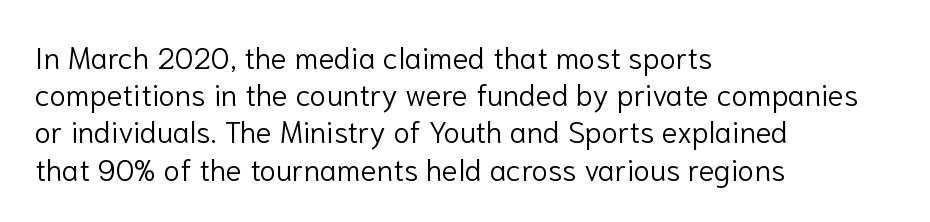
Q: Is the text bold? A: No.
Q: Is the text italic (slanted)? A: No, it is upright.
Q: Is the typeface a serif or a sans-serif typeface? A: Sans-serif.
Q: Is the text underlined? A: No.
Q: How is the paragraph aligned? A: Left-aligned.
Q: Is the spacing between letters normal or unusually wide? A: Normal.
Q: Width (condensed, normal, or wide)? A: Normal.
Q: Stroke contrast? A: Low.
Q: x-height? A: Medium.
Q: Monospaced? A: No.
